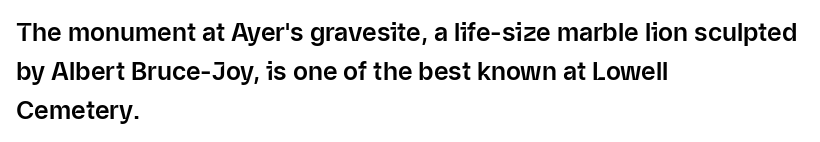
The image shows 25 px text type, upright; set left-aligned, normal line spacing (1.56x), normal letter spacing, not underlined.
